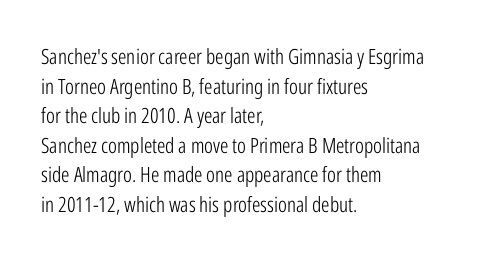
{"italic": "no", "bold": "no", "underline": "no", "align": "left", "line_spacing": "normal", "line_spacing_ratio": 1.41, "letter_spacing": "normal", "letter_spacing_em": 0.0, "glyph_px": 21}
